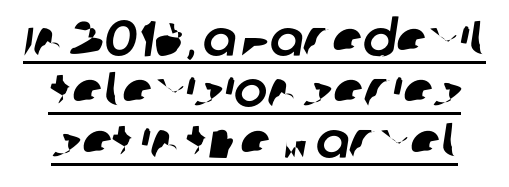
{"serif": "no", "width": "normal", "stroke_contrast": "low", "x_height": "large", "monospaced": "no", "underline": "yes", "line_spacing": "tight", "line_spacing_ratio": 1.02, "letter_spacing": "normal", "letter_spacing_em": 0.0, "glyph_px": 50}
